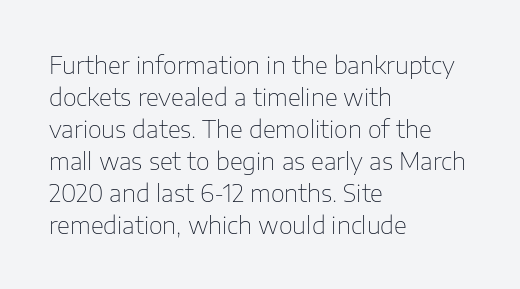
Q: Is the text bold? A: No.
Q: Is the text italic (slanted)? A: No, it is upright.
Q: Is the text underlined? A: No.
Q: How is the paragraph aligned? A: Left-aligned.
Q: Is the spacing between letters normal or unusually wide? A: Normal.
Q: Is the spacing between lines tight, normal or loose? A: Normal.
